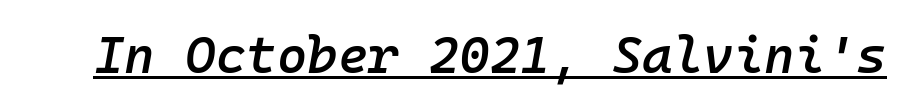
Q: Is the text bold? A: Semi-bold.
Q: Is the text italic (slanted)? A: Yes, it leans right by about 10 degrees.
Q: Is the text underlined? A: Yes.
Q: Is the spacing between letters normal or unusually wide? A: Normal.
Q: Width (condensed, normal, or wide)? A: Normal.
Q: Stroke contrast? A: Low.
Q: x-height? A: Medium.
Q: Monospaced? A: Yes.
